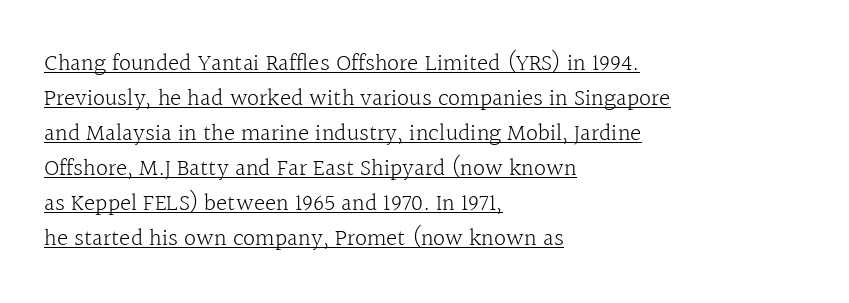
This sample uses plain, unmodified letter spacing. The block of text has a typical density, with ordinary space between rows. The face used here appears with an underline applied. Line starts are locked; line ends wander. Quick note: not italic, upright. No heavy texture on the line: the type isn't bold.
